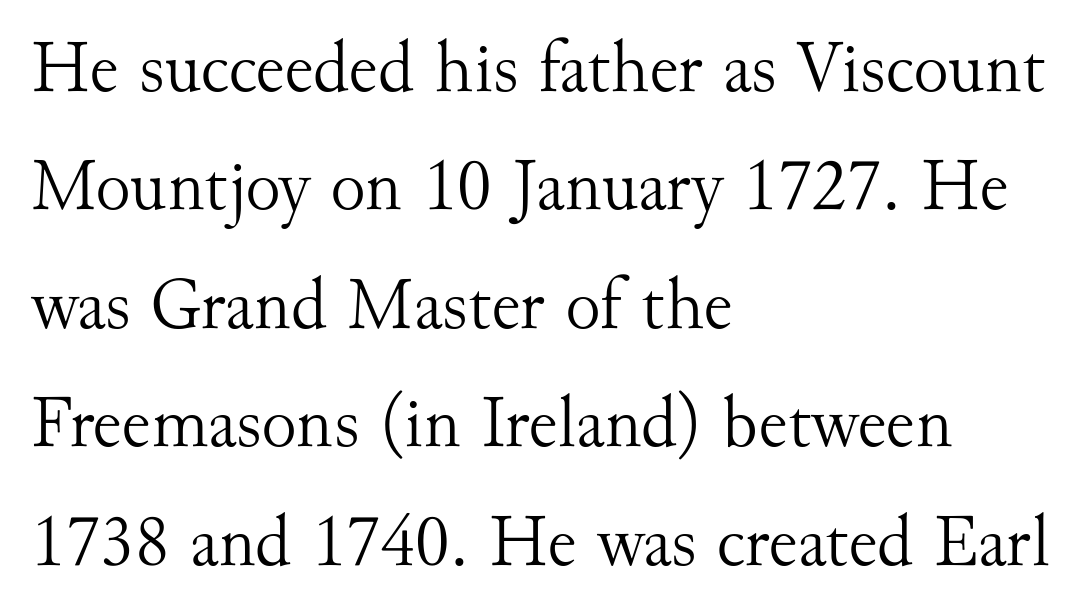
The space between consecutive lines is moderate. Casual observation: everything's shoved over to the left. The glyphs are unaccompanied by any horizontal stroke below them. Do the characters align in a grid? No, the font is proportional. Nothing heavy about these letters — not bold at all. Typographically, this falls in the serif category.
